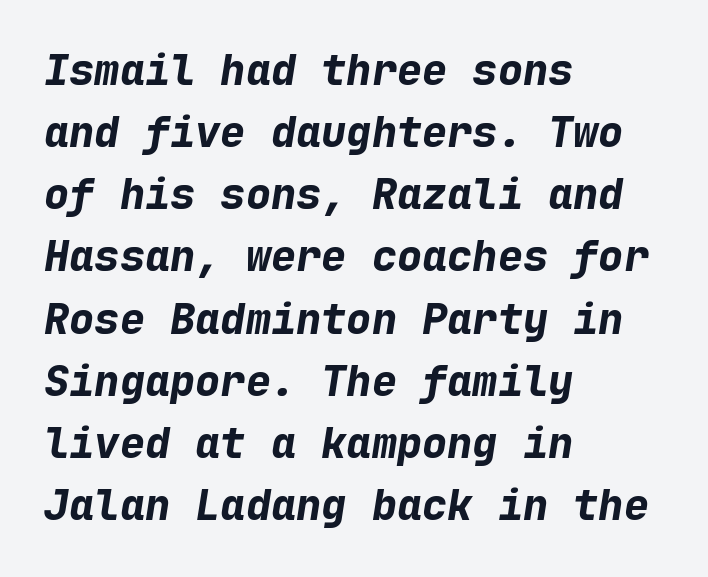
Q: Is the text bold? A: Yes.
Q: Is the text italic (slanted)? A: Yes, it leans right by about 9 degrees.
Q: Is the text underlined? A: No.
Q: How is the paragraph aligned? A: Left-aligned.
Q: Is the spacing between letters normal or unusually wide? A: Normal.
Q: Is the spacing between lines tight, normal or loose? A: Normal.
Q: Width (condensed, normal, or wide)? A: Normal.
Q: Stroke contrast? A: Low.
Q: x-height? A: Medium.
Q: Monospaced? A: Yes.
